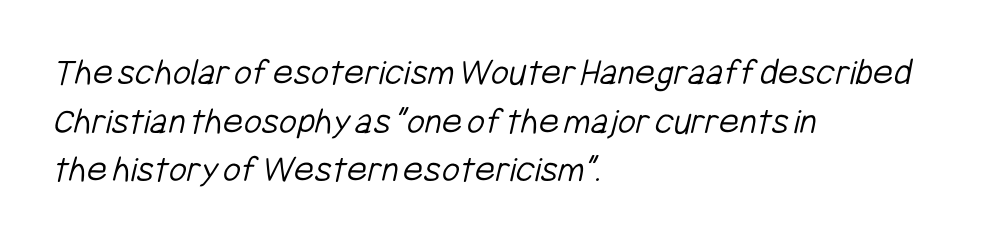
Each stroke keeps to a modest, everyday thickness or less. This sample keeps an unexceptional amount of space between lines. Is this a fixed-width face? No — the glyphs have proportional, varying widths. Typeset ragged right — the left edge is the straight one. Caption: standard tracking, unaltered.
